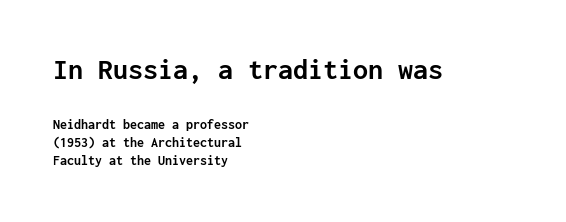
Standard letterfit; no display-style spreading of the glyphs. Rendered with straight, roman letterforms. The passage shown stacks its lines at a standard gap. The typesetter chose a ragged-right arrangement here. The face used here is monospaced, like something from a code editor. Set as a true bold cut, around the 700 mark.
